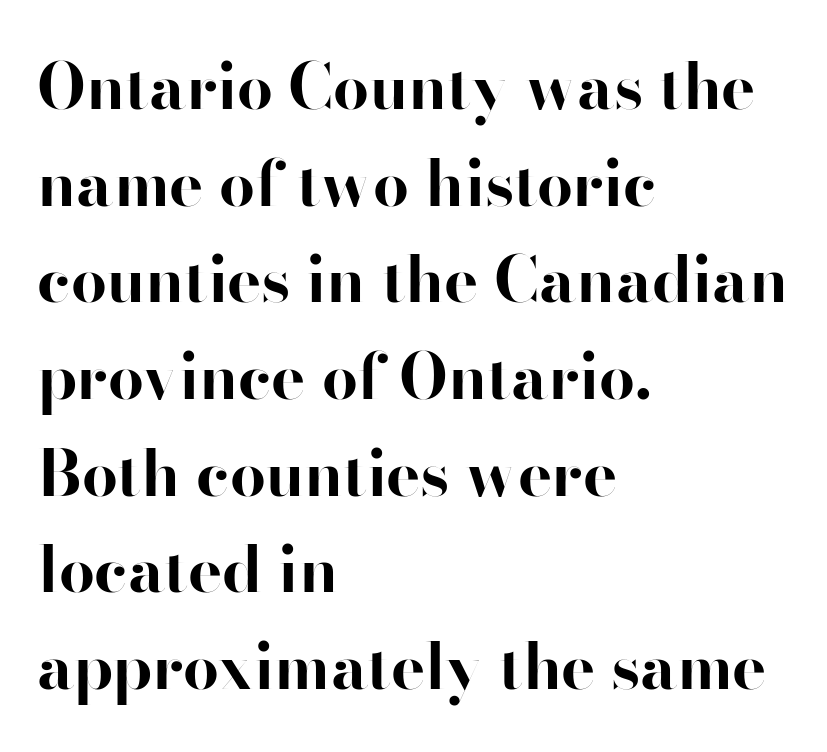
Q: Is the text bold? A: Yes.
Q: Is the text italic (slanted)? A: No, it is upright.
Q: Is the typeface a serif or a sans-serif typeface? A: Sans-serif.
Q: Is the text underlined? A: No.
Q: How is the paragraph aligned? A: Left-aligned.
Q: Is the spacing between letters normal or unusually wide? A: Normal.
Q: Is the spacing between lines tight, normal or loose? A: Normal.
Q: Width (condensed, normal, or wide)? A: Normal.
Q: Stroke contrast? A: High.
Q: x-height? A: Small.
Q: Monospaced? A: No.
